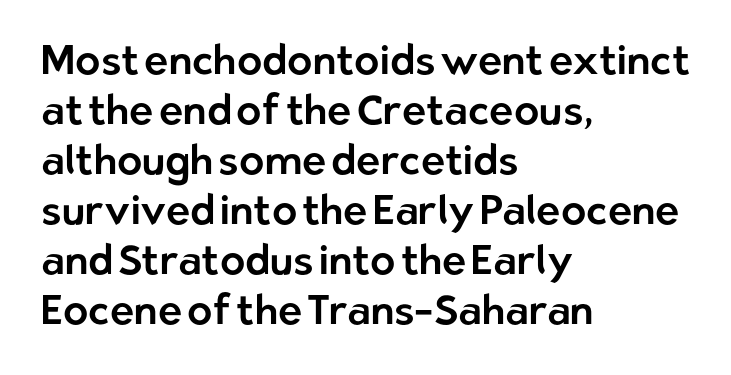
Q: Is the text italic (slanted)? A: No, it is upright.
Q: Is the typeface a serif or a sans-serif typeface? A: Sans-serif.
Q: Is the text underlined? A: No.
Q: How is the paragraph aligned? A: Left-aligned.
Q: Is the spacing between letters normal or unusually wide? A: Normal.
Q: Width (condensed, normal, or wide)? A: Normal.
Q: Stroke contrast? A: Low.
Q: x-height? A: Medium.
Q: Monospaced? A: No.
